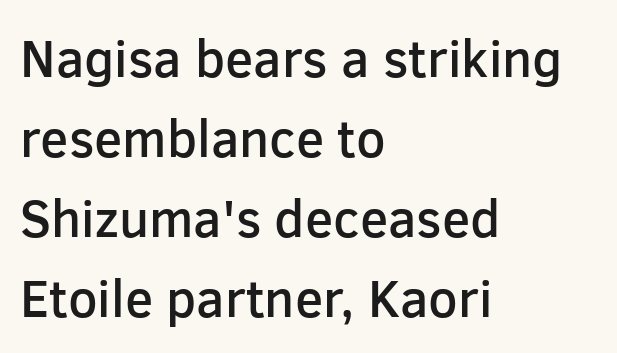
{"serif": "no", "italic": "no", "bold": "semi", "weight": "semibold", "width": "normal", "stroke_contrast": "low", "x_height": "medium", "monospaced": "no", "underline": "no", "align": "left", "line_spacing": "normal", "line_spacing_ratio": 1.54, "letter_spacing": "normal", "letter_spacing_em": 0.0, "glyph_px": 52}
